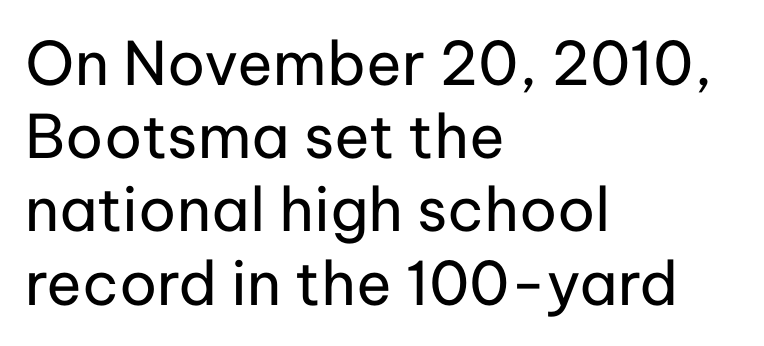
A quiet, ordinary-to-light weight characterises the typeface. Do the letters lean? They stand straight. Does extra space separate the letters? No, they use regular spacing. The space directly below the letters is spotless.
